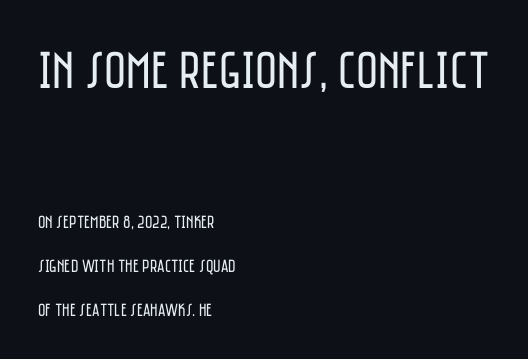
The image shows 53 px regular-weight, condensed sans-serif type, upright; set left-aligned, loose line spacing (2.46x), normal letter spacing, not underlined; the first (top) block is 2.94x larger; low stroke contrast and a large x-height.
